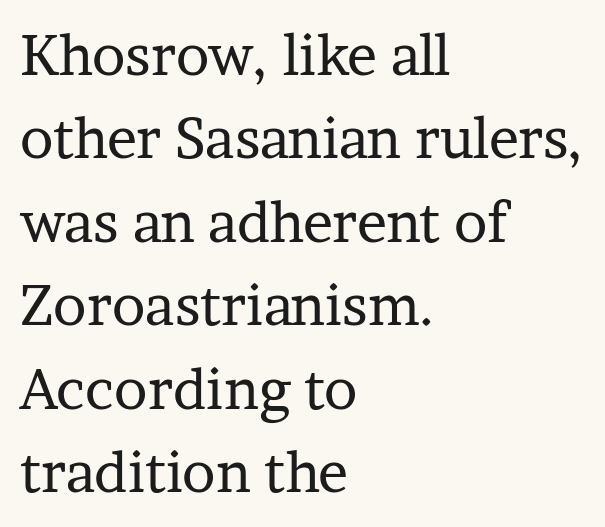
Is the type heavy? It reads as light-to-regular instead. Every row of glyphs begins at an identical x-position on the left. The text was rendered using a seriffed face with decorative stroke endings. The passage shown is typed in a proportional face where columns would drift.
